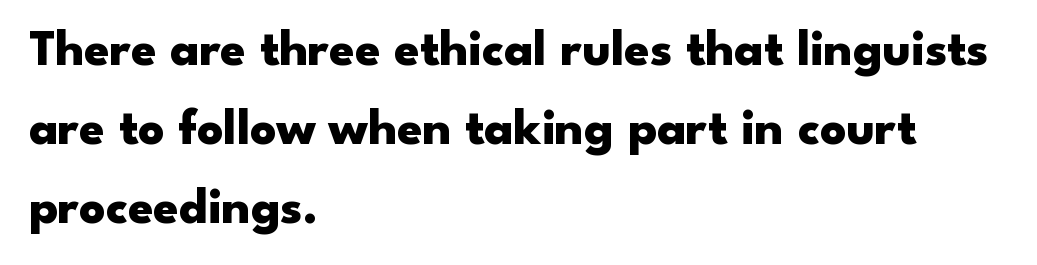
The image shows 51 px heavy, wide sans-serif type, upright; set left-aligned, normal line spacing (1.55x), normal letter spacing, not underlined; low stroke contrast and a small x-height.
